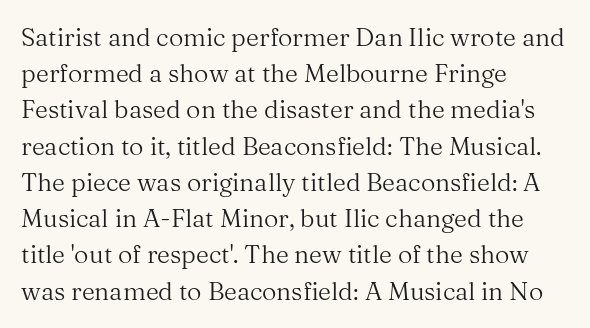
Q: Is the text bold? A: No.
Q: Is the text italic (slanted)? A: No, it is upright.
Q: Is the text underlined? A: No.
Q: How is the paragraph aligned? A: Left-aligned.
Q: Is the spacing between letters normal or unusually wide? A: Normal.
Q: Is the spacing between lines tight, normal or loose? A: Normal.
